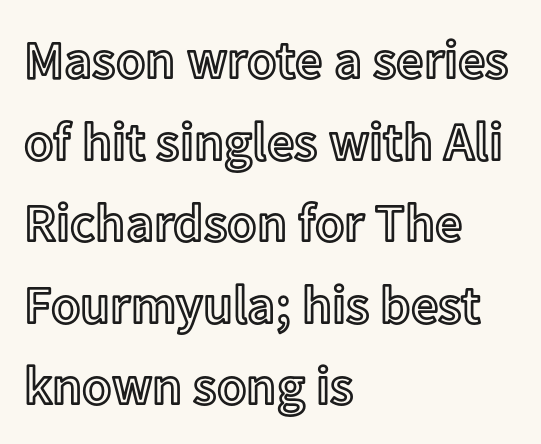
Q: Is the text italic (slanted)? A: No, it is upright.
Q: Is the text underlined? A: No.
Q: How is the paragraph aligned? A: Left-aligned.
Q: Is the spacing between letters normal or unusually wide? A: Normal.
Q: Is the spacing between lines tight, normal or loose? A: Normal.
Q: Width (condensed, normal, or wide)? A: Normal.
Q: x-height? A: Medium.
Q: Monospaced? A: No.
